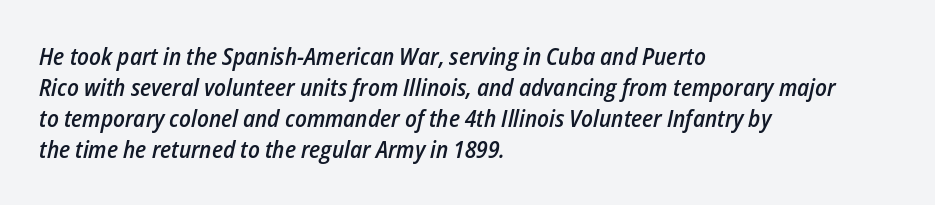
Observe the lean: these are italic letterforms. The passage shown is semibold, sitting just below true bold. Bare-footed words on every line. The type is set solid horizontally, with unmodified tracking. Left-aligned paragraph, ragged on the right.
